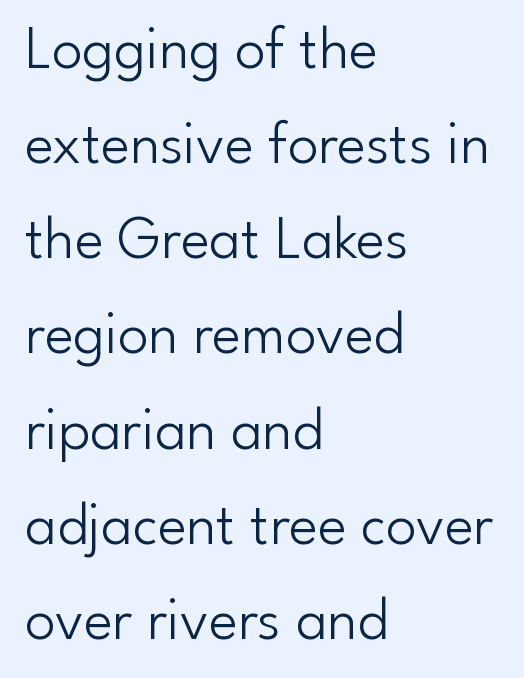
Q: Is the text bold? A: No.
Q: Is the text italic (slanted)? A: No, it is upright.
Q: Is the typeface a serif or a sans-serif typeface? A: Sans-serif.
Q: Is the text underlined? A: No.
Q: How is the paragraph aligned? A: Left-aligned.
Q: Is the spacing between letters normal or unusually wide? A: Normal.
Q: Is the spacing between lines tight, normal or loose? A: Normal.
Q: Width (condensed, normal, or wide)? A: Normal.
Q: Stroke contrast? A: Low.
Q: x-height? A: Small.
Q: Monospaced? A: No.
